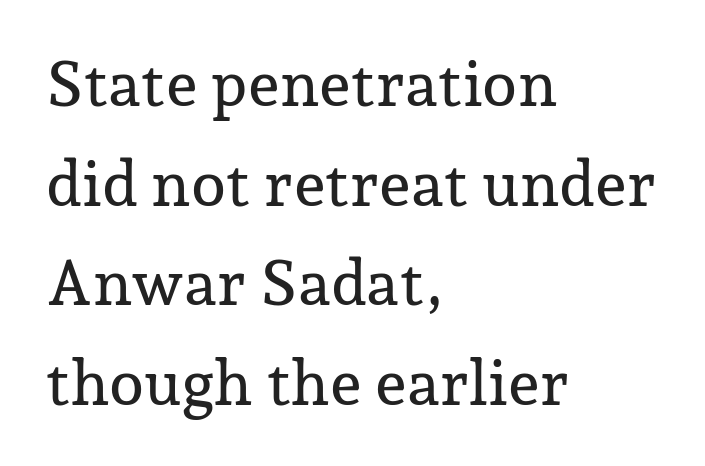
Q: Is the text italic (slanted)? A: No, it is upright.
Q: Is the typeface a serif or a sans-serif typeface? A: Serif.
Q: Is the text underlined? A: No.
Q: How is the paragraph aligned? A: Left-aligned.
Q: Is the spacing between letters normal or unusually wide? A: Normal.
Q: Is the spacing between lines tight, normal or loose? A: Normal.
Q: Width (condensed, normal, or wide)? A: Normal.
Q: Stroke contrast? A: Low.
Q: x-height? A: Medium.
Q: Monospaced? A: No.
